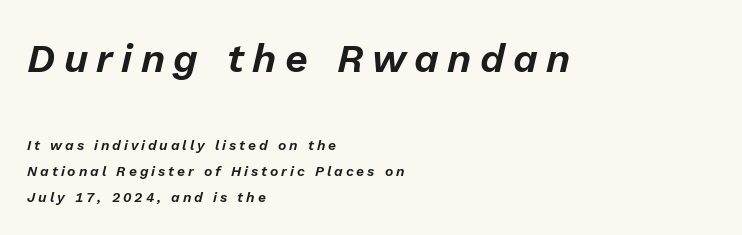
Q: Is the text italic (slanted)? A: Yes, it leans right by about 13 degrees.
Q: Is the text underlined? A: No.
Q: How is the paragraph aligned? A: Left-aligned.
Q: Is the spacing between letters normal or unusually wide? A: Unusually wide.
Q: Which block of text is set in a larger size, the first (top) or the second (bottom)? A: The first (top) one.
Q: Width (condensed, normal, or wide)? A: Normal.
Q: Stroke contrast? A: Low.
Q: x-height? A: Medium.
Q: Monospaced? A: No.
